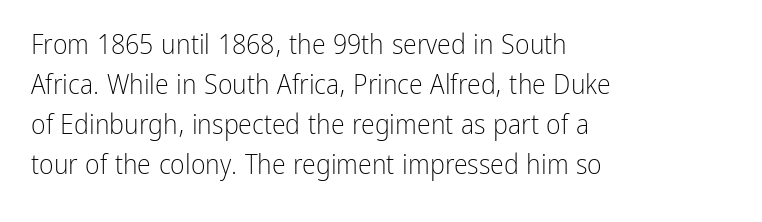
No extra ink here — the face is not bold. A typesetter would call this zero additional tracking. The specimen reads as upright at a glance. Serifs: no, the terminals of the letterforms are clean.
